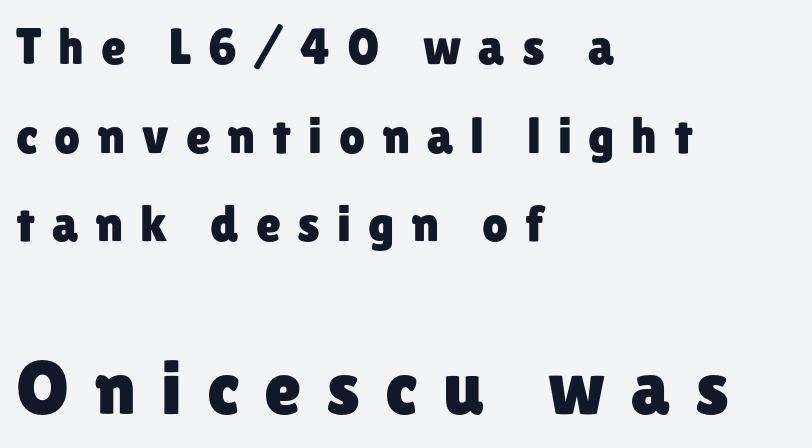
The face used here is proportionally spaced, like ordinary book or web type. Every row of glyphs begins at an identical x-position on the left. This sample uses expanded letter spacing, leaving extra air between glyphs. In this sample the second text group is rendered at the bigger scale. Posture: vertical. Any mark beneath the type? The region is blank.
